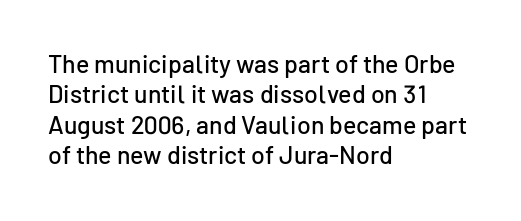
The image shows 25 px text type, upright; set left-aligned, line spacing 1.22x, normal letter spacing, not underlined.
